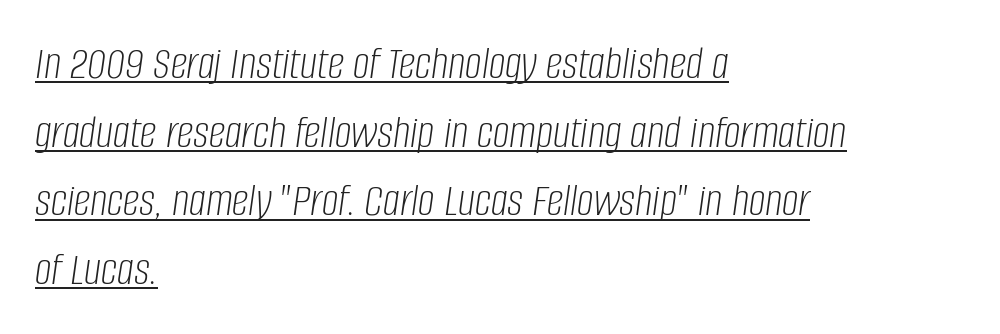
{"italic": "yes", "lean": "right", "slant_degrees": 8, "bold": "no", "weight": "light", "width": "condensed", "stroke_contrast": "low", "x_height": "large", "monospaced": "no", "underline": "yes", "align": "left", "line_spacing": "normal", "line_spacing_ratio": 1.46, "letter_spacing": "normal", "letter_spacing_em": 0.0, "glyph_px": 47}
